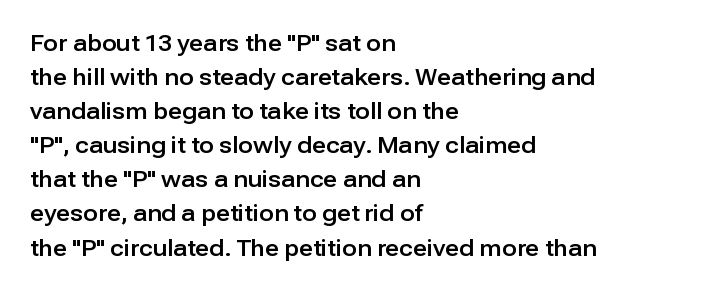
Students, observe: this is what conventionally led text looks like. This sample uses an upright cut, with every glyph sitting square on the baseline. A clean baseline with only descenders dipping below it. Each word holds together tightly as a unit, with standard inter-letter gaps.
